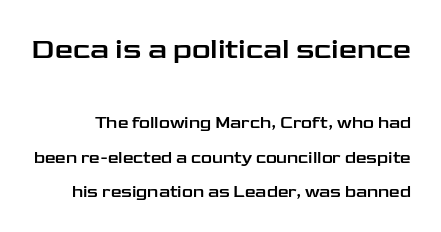
Does the bottom block carry the larger type? No, the top block does. Letterform terminals end flat and unadorned throughout the passage. This sample has the flowing, uneven cadence of proportional lettering. Each word holds together tightly as a unit, with standard inter-letter gaps.
